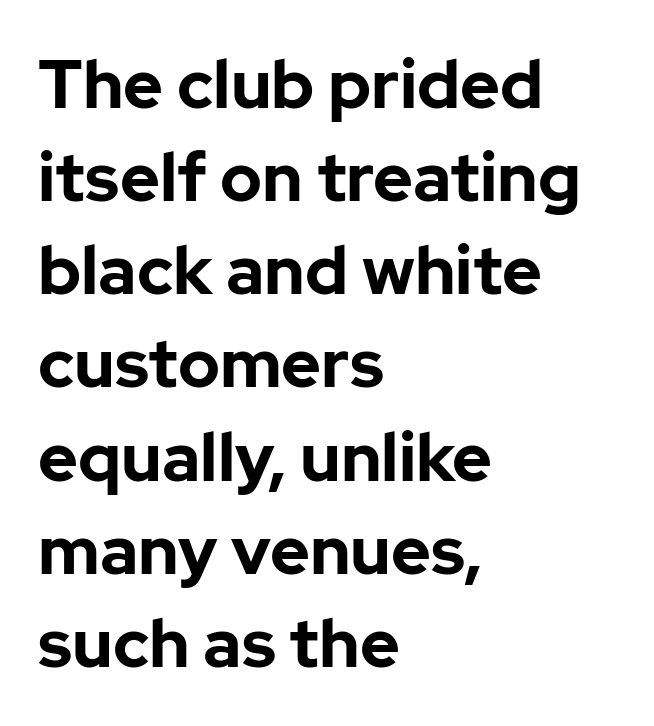
{"serif": "no", "italic": "no", "bold": "yes", "weight": "bold", "width": "normal", "stroke_contrast": "low", "x_height": "medium", "monospaced": "no", "underline": "no", "align": "left", "line_spacing": "normal", "line_spacing_ratio": 1.37, "letter_spacing": "normal", "letter_spacing_em": 0.0, "glyph_px": 68}
